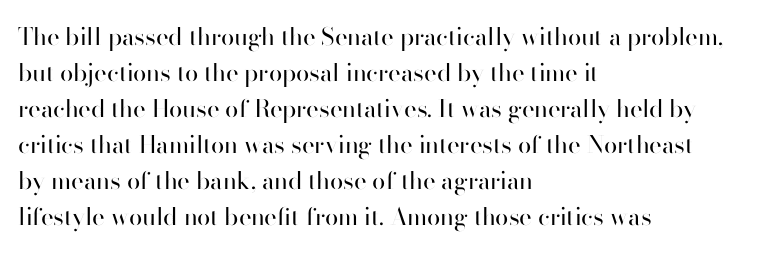
{"italic": "no", "bold": "no", "underline": "no", "align": "left", "line_spacing": "normal", "line_spacing_ratio": 1.5, "letter_spacing": "normal", "letter_spacing_em": 0.0, "glyph_px": 24}
